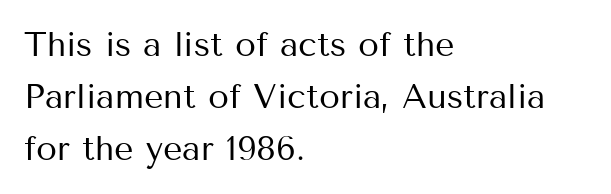
{"serif": "no", "italic": "no", "bold": "no", "weight": "regular", "width": "normal", "stroke_contrast": "medium", "x_height": "medium", "monospaced": "no", "underline": "no", "align": "left", "line_spacing": "normal", "line_spacing_ratio": 1.53, "letter_spacing": "normal", "letter_spacing_em": 0.0, "glyph_px": 34}
